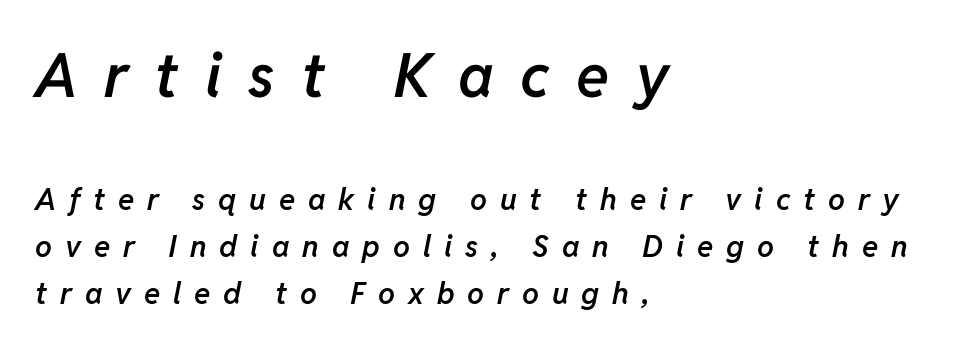
The image shows 61 px semibold type, italic (leaning right); set left-aligned, normal line spacing (1.56x), unusually wide letter spacing (+0.43 em), not underlined; the first (top) block is 2.03x larger; low stroke contrast and a medium x-height.
